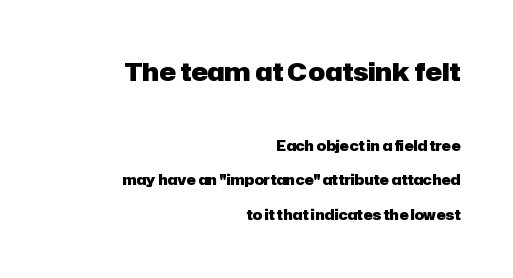
Q: Is the text bold? A: Yes.
Q: Is the text italic (slanted)? A: No, it is upright.
Q: Is the text underlined? A: No.
Q: How is the paragraph aligned? A: Right-aligned.
Q: Is the spacing between letters normal or unusually wide? A: Normal.
Q: Is the spacing between lines tight, normal or loose? A: Loose.
Q: Which block of text is set in a larger size, the first (top) or the second (bottom)? A: The first (top) one.
